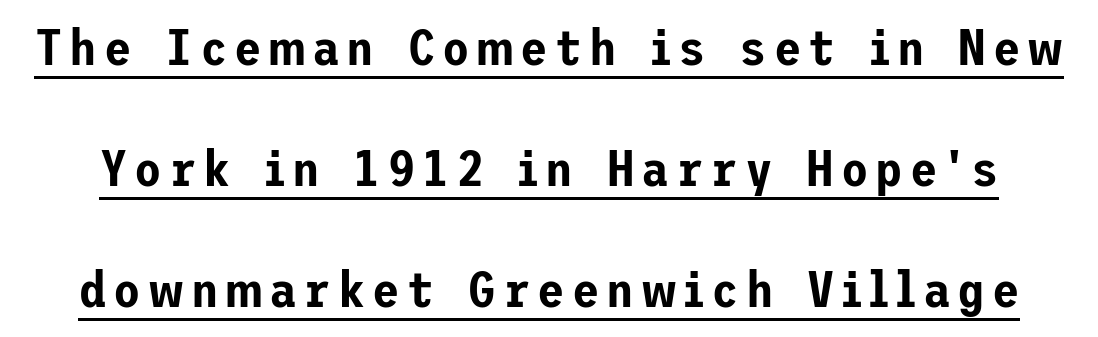
{"serif": "no", "italic": "no", "width": "normal", "stroke_contrast": "low", "x_height": "medium", "underline": "yes", "line_spacing": "loose", "line_spacing_ratio": 2.42, "glyph_px": 50}
